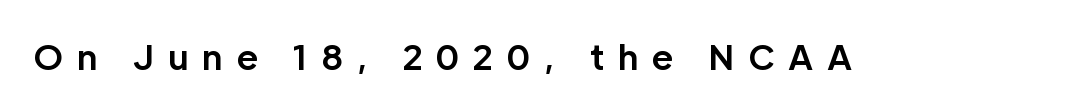
{"serif": "no", "italic": "no", "bold": "yes", "weight": "bold", "width": "normal", "stroke_contrast": "low", "x_height": "medium", "monospaced": "no", "underline": "no", "letter_spacing": "wide", "letter_spacing_em": 0.4, "glyph_px": 34}
